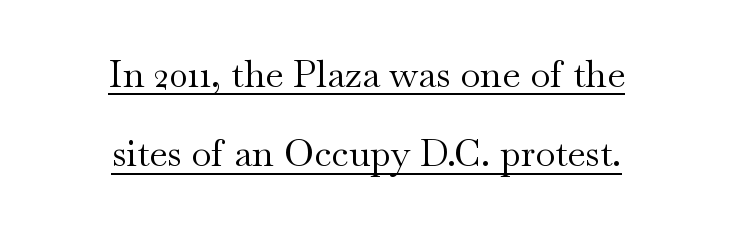
Proportional: the letters do not fall into vertical columns. Think standard paragraph weight, or any step lighter than that. These characters rest on top of a visible drawn line. The rag falls on both sides of this text block equally. Is there any slant? The stems are plumb. The rendering uses a large line-height, opening up the rows.
